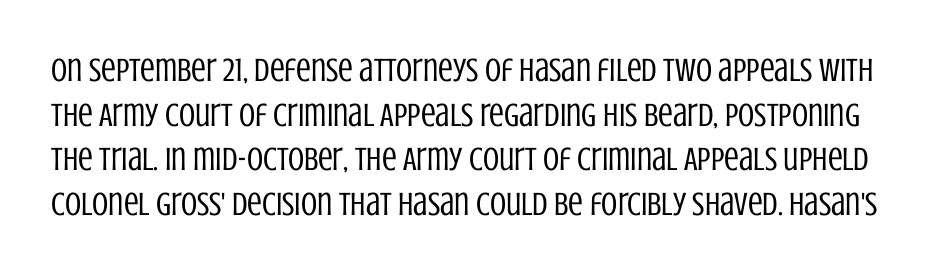
Q: Is the text bold? A: No.
Q: Is the text italic (slanted)? A: No, it is upright.
Q: Is the typeface a serif or a sans-serif typeface? A: Sans-serif.
Q: Is the text underlined? A: No.
Q: Is the spacing between letters normal or unusually wide? A: Normal.
Q: Is the spacing between lines tight, normal or loose? A: Normal.
Q: Width (condensed, normal, or wide)? A: Condensed.
Q: Stroke contrast? A: Low.
Q: x-height? A: Large.
Q: Monospaced? A: No.
